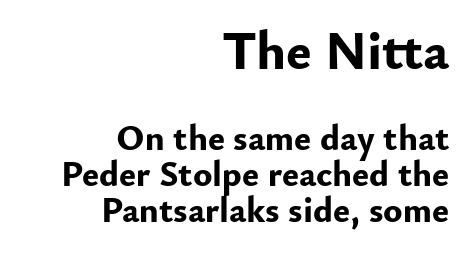
Q: Is the text bold? A: Yes.
Q: Is the text italic (slanted)? A: No, it is upright.
Q: Is the typeface a serif or a sans-serif typeface? A: Sans-serif.
Q: Is the text underlined? A: No.
Q: How is the paragraph aligned? A: Right-aligned.
Q: Is the spacing between letters normal or unusually wide? A: Normal.
Q: Is the spacing between lines tight, normal or loose? A: Tight.
Q: Which block of text is set in a larger size, the first (top) or the second (bottom)? A: The first (top) one.
Q: Width (condensed, normal, or wide)? A: Normal.
Q: Stroke contrast? A: Low.
Q: x-height? A: Small.
Q: Monospaced? A: No.
